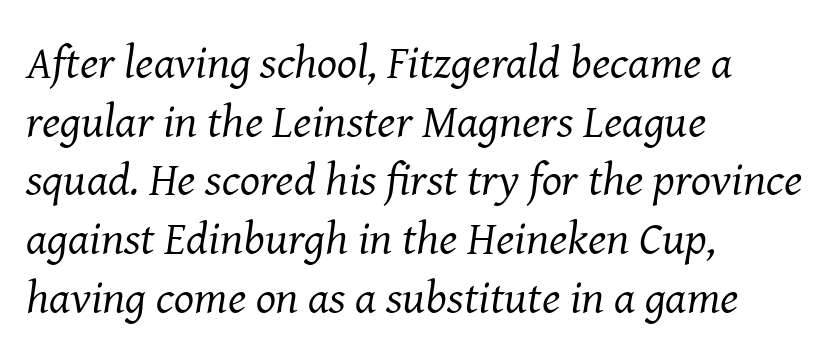
The words here are not underlined. Is this a heavy cut? Hardly; it is regular or lighter. Every row of glyphs begins at an identical x-position on the left. Between one letter and the next there's only the usual sliver of space. Interline gaps are of average width in this sample.
